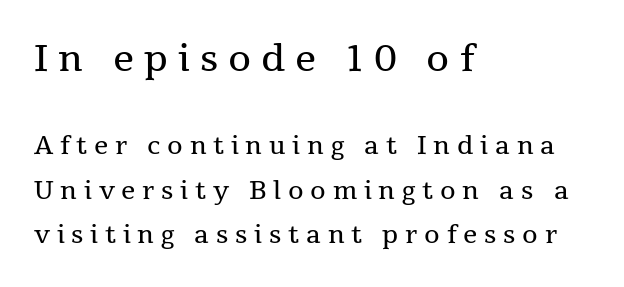
{"serif": "yes", "italic": "no", "bold": "no", "weight": "regular", "width": "normal", "stroke_contrast": "medium", "x_height": "medium", "monospaced": "no", "underline": "no", "align": "left", "line_spacing_ratio": 1.78, "letter_spacing": "wide", "letter_spacing_em": 0.27, "larger_block": "first", "size_ratio": 1.48, "glyph_px": 37}
